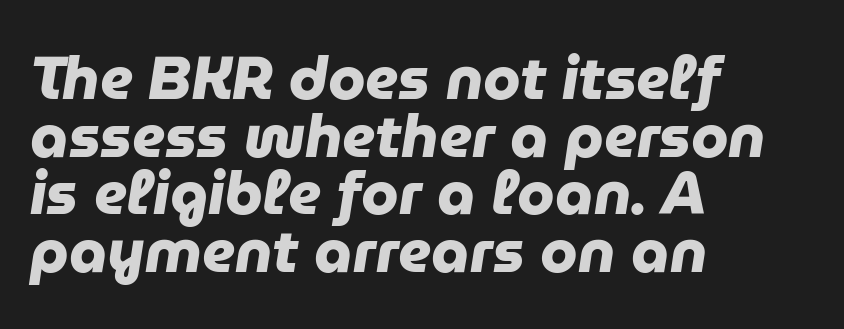
{"serif": "no", "bold": "yes", "weight": "heavy", "width": "normal", "stroke_contrast": "low", "x_height": "medium", "monospaced": "no", "underline": "no", "align": "left", "line_spacing": "tight", "line_spacing_ratio": 0.96, "letter_spacing": "normal", "letter_spacing_em": 0.0, "glyph_px": 60}
